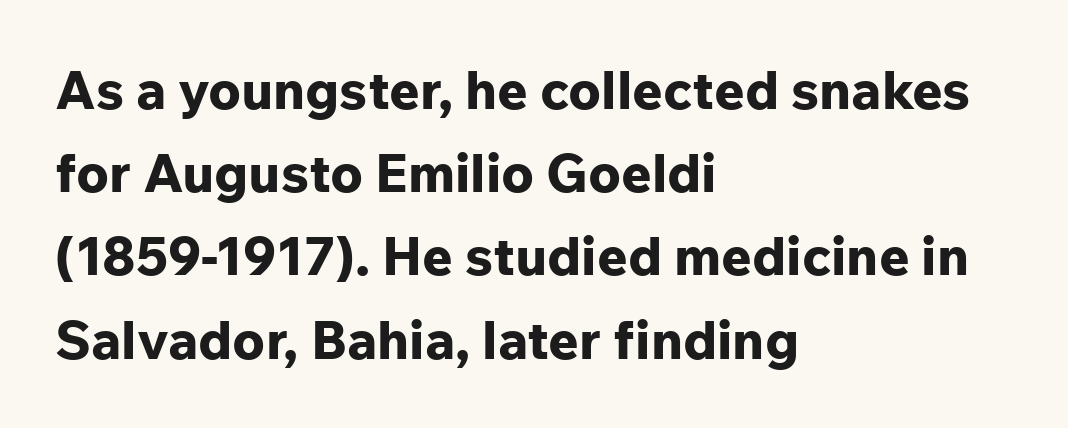
{"serif": "no", "italic": "no", "bold": "yes", "weight": "bold", "width": "normal", "stroke_contrast": "low", "x_height": "medium", "monospaced": "no", "underline": "no", "align": "left", "line_spacing": "normal", "line_spacing_ratio": 1.57, "letter_spacing": "normal", "letter_spacing_em": 0.0, "glyph_px": 53}
